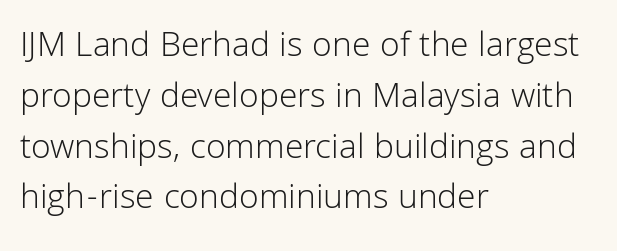
Q: Is the text bold? A: No.
Q: Is the text italic (slanted)? A: No, it is upright.
Q: Is the typeface a serif or a sans-serif typeface? A: Sans-serif.
Q: Is the text underlined? A: No.
Q: How is the paragraph aligned? A: Left-aligned.
Q: Is the spacing between letters normal or unusually wide? A: Normal.
Q: Is the spacing between lines tight, normal or loose? A: Normal.
Q: Width (condensed, normal, or wide)? A: Normal.
Q: Stroke contrast? A: Low.
Q: x-height? A: Medium.
Q: Monospaced? A: No.
